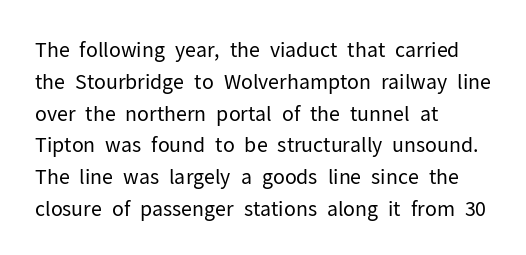
Q: Is the text bold? A: No.
Q: Is the text italic (slanted)? A: No, it is upright.
Q: Is the text underlined? A: No.
Q: How is the paragraph aligned? A: Left-aligned.
Q: Is the spacing between letters normal or unusually wide? A: Normal.
Q: Is the spacing between lines tight, normal or loose? A: Normal.
